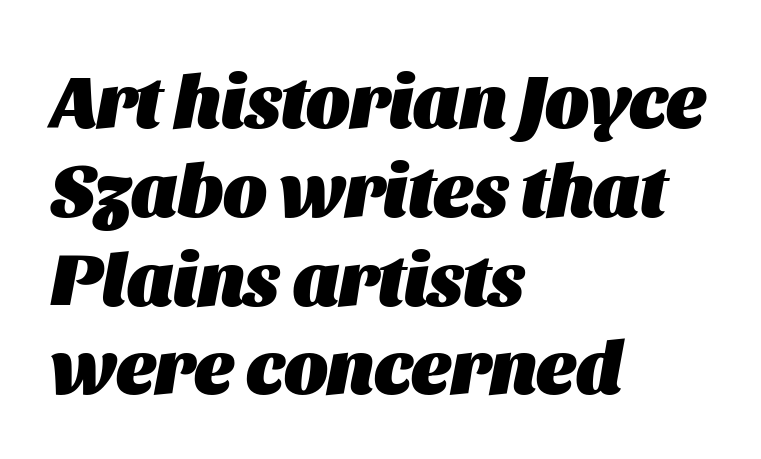
Q: Is the text bold? A: Yes.
Q: Is the text italic (slanted)? A: Yes, it leans right by about 11 degrees.
Q: Is the text underlined? A: No.
Q: How is the paragraph aligned? A: Left-aligned.
Q: Is the spacing between letters normal or unusually wide? A: Normal.
Q: Width (condensed, normal, or wide)? A: Normal.
Q: Stroke contrast? A: Medium.
Q: x-height? A: Large.
Q: Monospaced? A: No.
